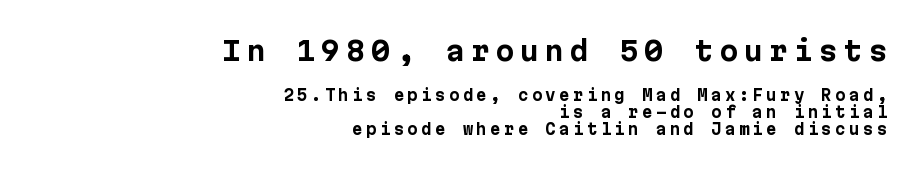
Q: Is the text bold? A: Yes.
Q: Is the text italic (slanted)? A: No, it is upright.
Q: Is the text underlined? A: No.
Q: How is the paragraph aligned? A: Right-aligned.
Q: Is the spacing between letters normal or unusually wide? A: Unusually wide.
Q: Is the spacing between lines tight, normal or loose? A: Tight.
Q: Which block of text is set in a larger size, the first (top) or the second (bottom)? A: The first (top) one.
